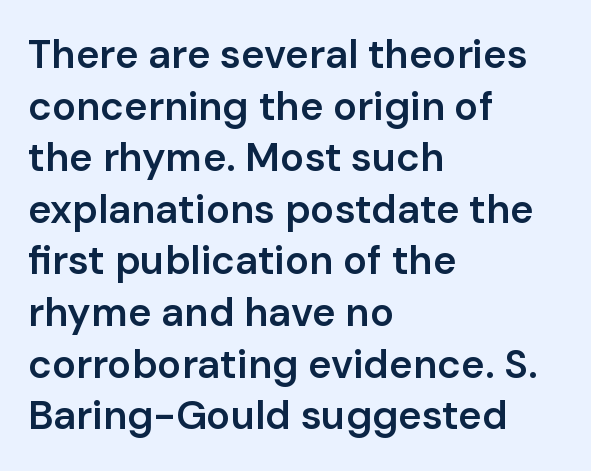
The image shows 40 px semibold sans-serif type, upright; set left-aligned, normal line spacing (1.29x), normal letter spacing, not underlined; low stroke contrast and a medium x-height.
